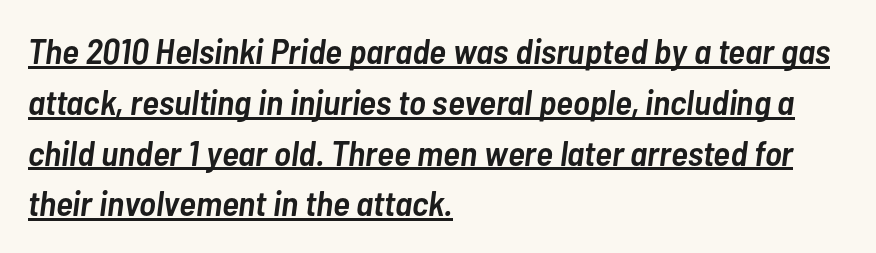
The image shows 36 px semibold, condensed type, italic (leaning right); set left-aligned, normal line spacing (1.41x), normal letter spacing, underlined; low stroke contrast and a medium x-height.
